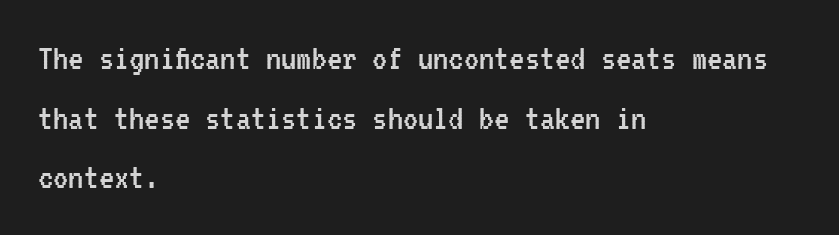
The vertical gap from one line to the next is medium. The font sits on the lighter half of the weight spectrum, regular included. Letter spacing: default. The lettering stays uniformly vertical, giving the passage a roman look. The string is rendered with underlining switched off. The glyphs in this specimen are sans serif.
